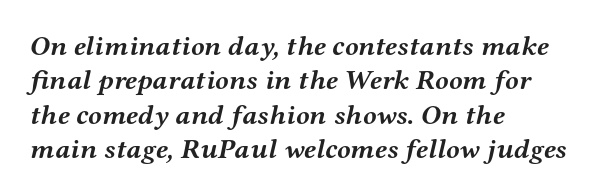
Q: Is the text bold? A: Yes.
Q: Is the text italic (slanted)? A: Yes, it leans right by about 12 degrees.
Q: Is the typeface a serif or a sans-serif typeface? A: Serif.
Q: Is the text underlined? A: No.
Q: How is the paragraph aligned? A: Left-aligned.
Q: Is the spacing between letters normal or unusually wide? A: Normal.
Q: Width (condensed, normal, or wide)? A: Wide.
Q: Stroke contrast? A: Medium.
Q: x-height? A: Medium.
Q: Monospaced? A: No.
